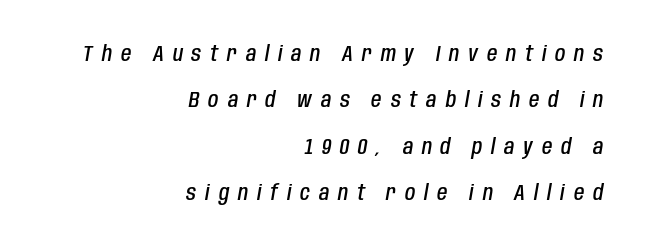
The setting favours the right margin, as signatures and pull-quotes sometimes do. When letters slant like this, we call the style italic. The letters are spread apart with noticeably loose tracking. The strokes are fattened partway — semibold, not bold. The lines are spread far apart with generous leading. Beneath every word, the page is bare.
